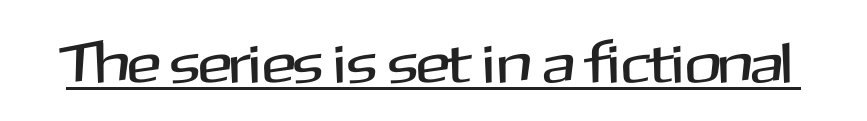
A sans-serif font was chosen for this passage. Here the glyphs are tracked normally, forming tight word shapes. Style check: upright. A typesetter would call this proportional, since set widths differ per character.
